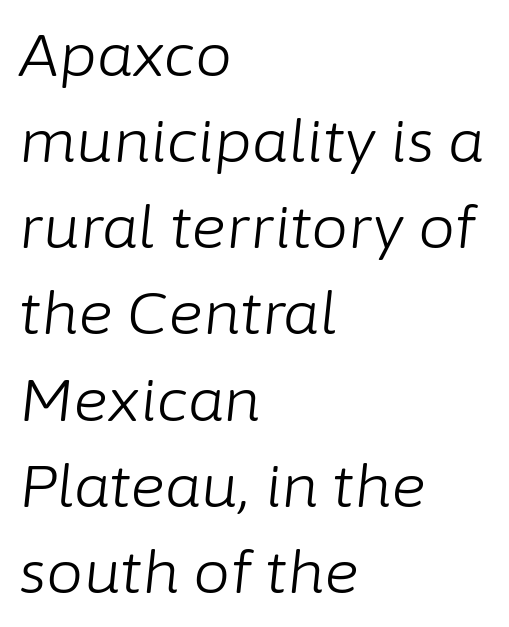
Q: Is the text bold? A: No.
Q: Is the text italic (slanted)? A: Yes, it leans right by about 6 degrees.
Q: Is the text underlined? A: No.
Q: How is the paragraph aligned? A: Left-aligned.
Q: Is the spacing between letters normal or unusually wide? A: Normal.
Q: Is the spacing between lines tight, normal or loose? A: Normal.
Q: Width (condensed, normal, or wide)? A: Normal.
Q: Stroke contrast? A: Low.
Q: x-height? A: Medium.
Q: Monospaced? A: No.
